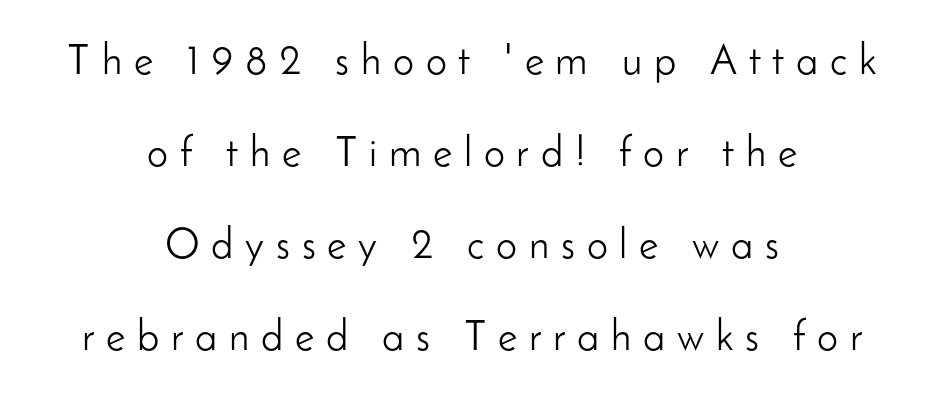
{"serif": "no", "italic": "no", "bold": "no", "weight": "light", "width": "normal", "stroke_contrast": "low", "x_height": "small", "monospaced": "no", "underline": "no", "align": "center", "line_spacing": "loose", "line_spacing_ratio": 2.19, "letter_spacing": "wide", "letter_spacing_em": 0.28, "glyph_px": 42}
